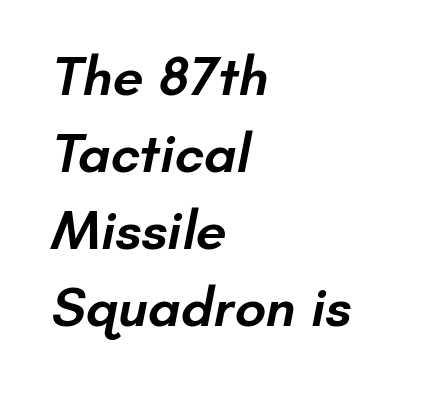
The image shows 55 px semibold sans-serif type; set left-aligned, normal line spacing (1.4x), normal letter spacing, not underlined; low stroke contrast and a small x-height.
